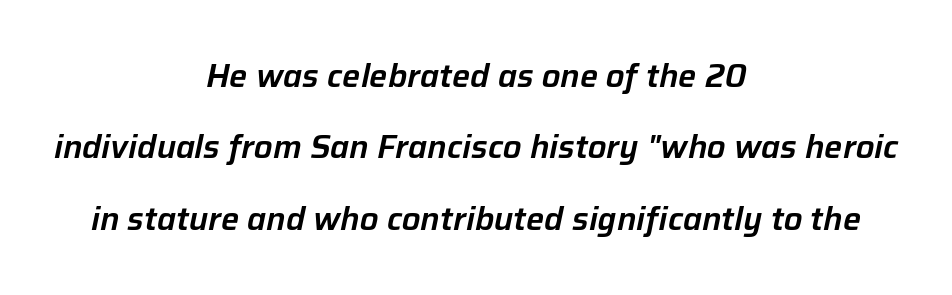
The strip under each line holds only bare page. This sample uses an oblique cut, with every glyph tilted off the vertical. Character widths vary here, with narrow letters taking less room than wide ones. Standard letterfit; no display-style spreading of the glyphs. Casual observation: everything's sitting right in the middle. Regarding leading, the lines here are spaced well apart.
